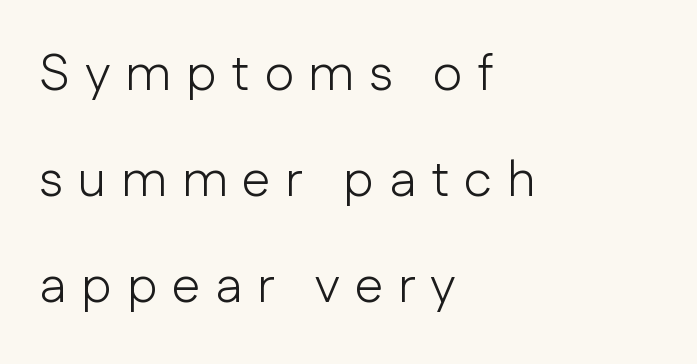
Q: Is the text bold? A: No.
Q: Is the text italic (slanted)? A: No, it is upright.
Q: Is the typeface a serif or a sans-serif typeface? A: Sans-serif.
Q: Is the text underlined? A: No.
Q: How is the paragraph aligned? A: Left-aligned.
Q: Is the spacing between letters normal or unusually wide? A: Unusually wide.
Q: Is the spacing between lines tight, normal or loose? A: Loose.
Q: Width (condensed, normal, or wide)? A: Normal.
Q: Stroke contrast? A: Low.
Q: x-height? A: Medium.
Q: Monospaced? A: No.
